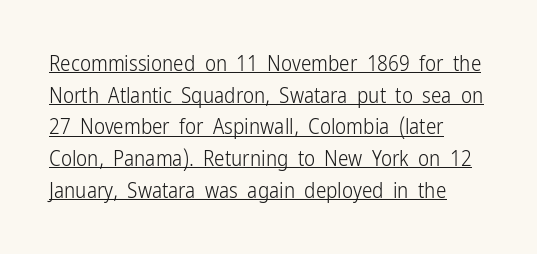
{"italic": "no", "bold": "no", "underline": "yes", "align": "left", "line_spacing": "normal", "line_spacing_ratio": 1.51, "letter_spacing": "normal", "letter_spacing_em": 0.0, "glyph_px": 21}
